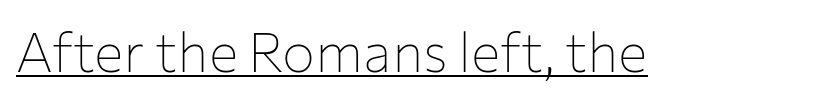
The image shows 55 px thin sans-serif type, upright; set normal letter spacing, underlined; low stroke contrast and a medium x-height.
